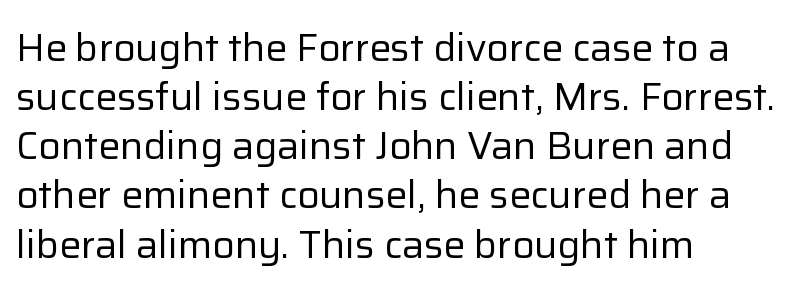
The image shows 39 px regular-weight sans-serif type, upright; set left-aligned, normal line spacing (1.26x), normal letter spacing, not underlined; low stroke contrast and a medium x-height.
